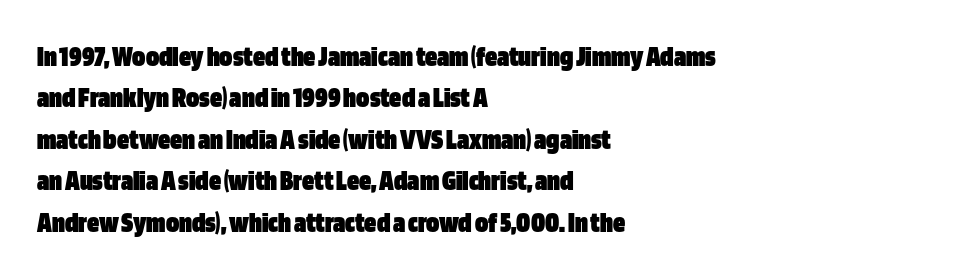
This rendering features lettering with no underline. Alignment: flush left. Spacing verdict: proportional, widths tailored to each character. In terms of leading, this rendering sits right in the middle. This rendering employs a face without finishing strokes, i.e., a sans-serif.
